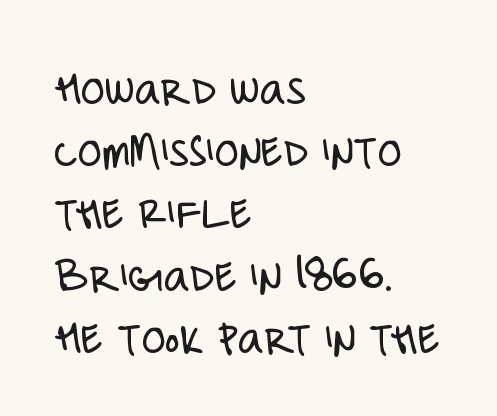
A roman cut, with each character standing at attention. Words appear dense and cohesive because spacing is normal. The typesetting does not lean heavy: it is not bold. Nothing sits at the stroke ends, so this counts as sans-serif.
